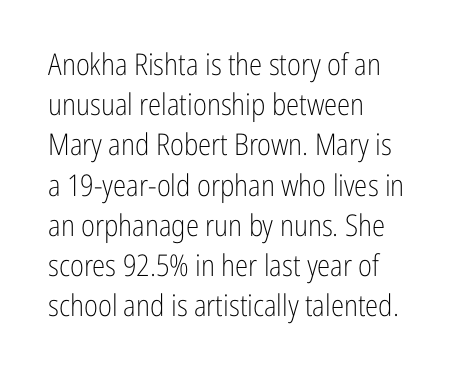
{"serif": "no", "italic": "no", "bold": "no", "weight": "light", "width": "condensed", "stroke_contrast": "low", "x_height": "medium", "monospaced": "no", "underline": "no", "align": "left", "line_spacing": "normal", "line_spacing_ratio": 1.34, "letter_spacing": "normal", "letter_spacing_em": 0.0, "glyph_px": 30}
